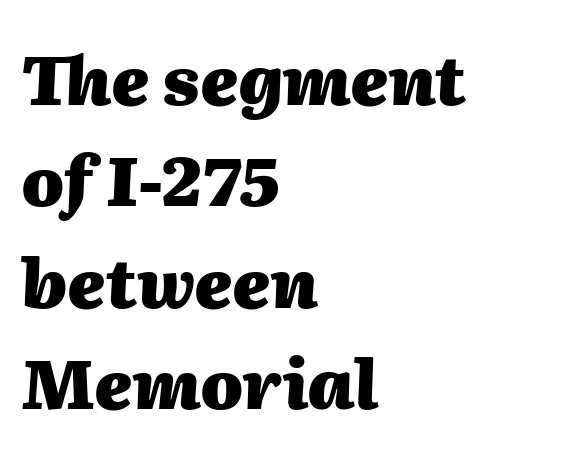
Q: Is the text bold? A: Yes.
Q: Is the text italic (slanted)? A: Yes, it leans right by about 2 degrees.
Q: Is the text underlined? A: No.
Q: How is the paragraph aligned? A: Left-aligned.
Q: Is the spacing between letters normal or unusually wide? A: Normal.
Q: Is the spacing between lines tight, normal or loose? A: Normal.
Q: Width (condensed, normal, or wide)? A: Normal.
Q: Stroke contrast? A: Medium.
Q: x-height? A: Medium.
Q: Monospaced? A: No.
